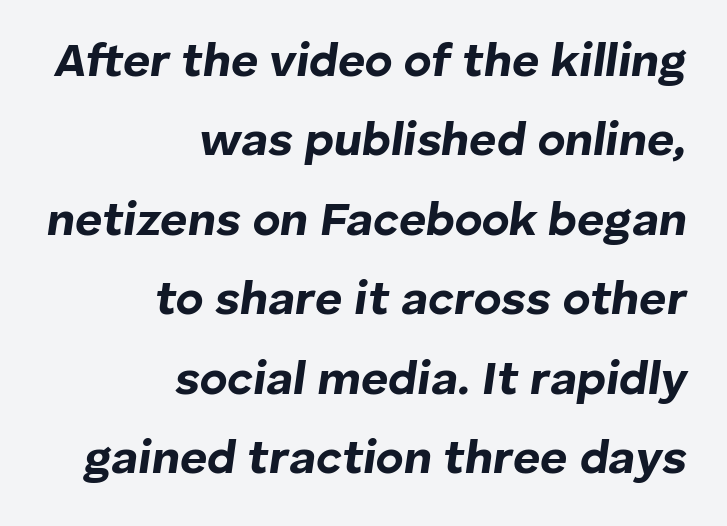
The image shows 47 px bold type, italic (leaning right); set right-aligned, normal line spacing (1.69x), normal letter spacing, not underlined; low stroke contrast and a medium x-height.
